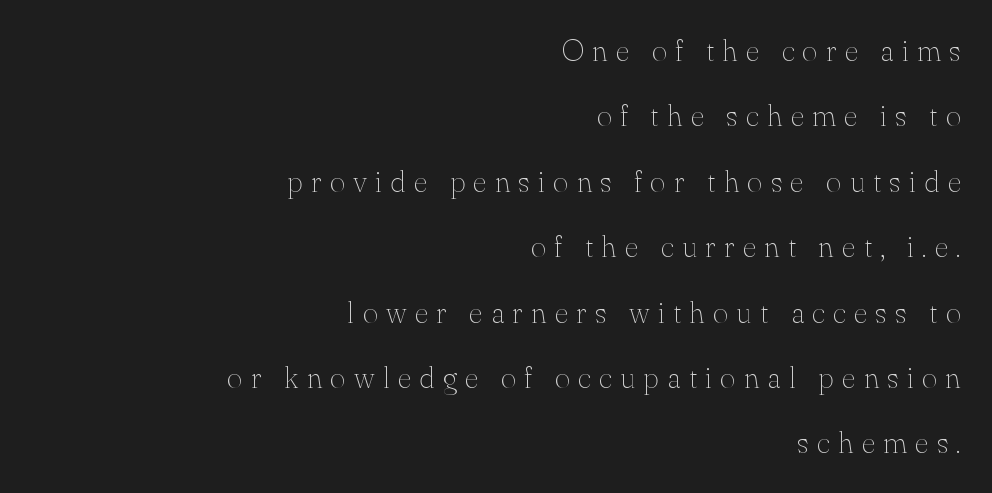
A light-to-regular cut is what we see here. Italic: no, the glyphs are upright roman. The setting favours the right margin, as signatures and pull-quotes sometimes do. Interline gaps are noticeably wide in this sample.
